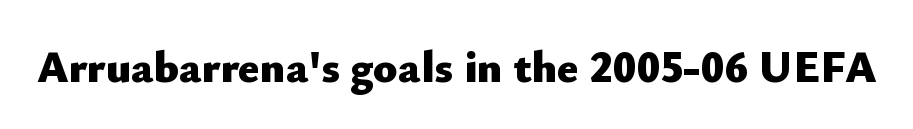
In terms of letterspacing, this is plain default setting. Check under the words: just untouched page. Think of a printed novel: that variable character pitch is what you see here. In terms of letterform style, serifs are entirely absent. The glyphs have the mass of a bold cut. The letters stand upright; this is a roman face.
